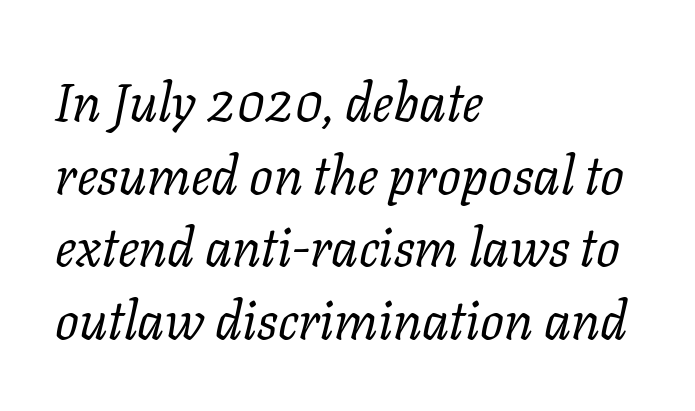
These lines are rendered in a variable-pitch font. Is the stroke heavy? The answer is a plain regular-or-lighter. Designer's note — italics engaged. Students, note that the glyphs here touch the page at normal intervals. This sample uses a serif face. The rows are spaced the way most documents space them.
